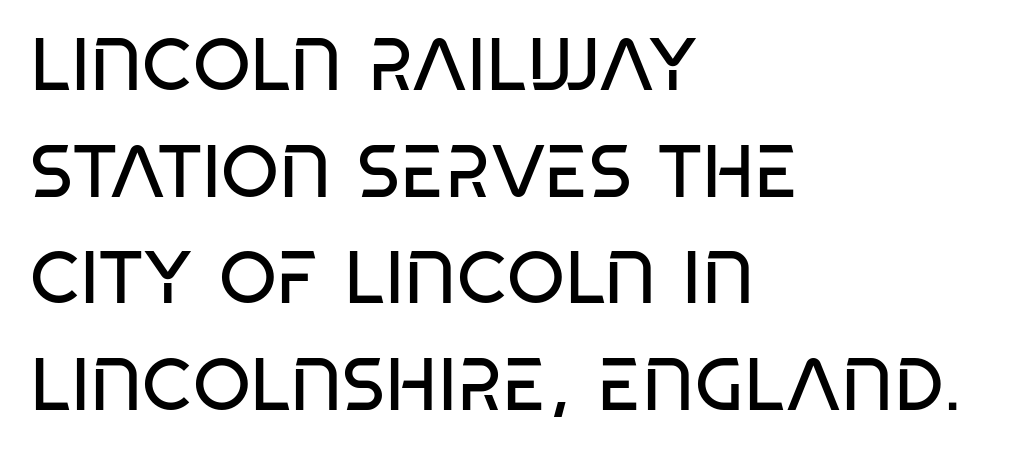
{"serif": "no", "bold": "no", "weight": "regular", "width": "condensed", "stroke_contrast": "low", "x_height": "large", "monospaced": "no", "underline": "no", "align": "left", "line_spacing": "normal", "line_spacing_ratio": 1.44, "letter_spacing": "normal", "letter_spacing_em": 0.0, "glyph_px": 74}
